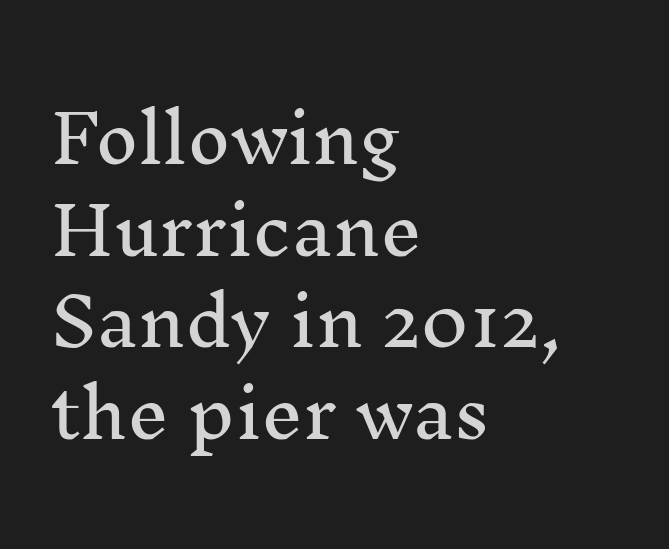
{"serif": "yes", "italic": "no", "width": "normal", "stroke_contrast": "medium", "x_height": "medium", "monospaced": "no", "underline": "no", "align": "left", "line_spacing": "normal", "line_spacing_ratio": 1.39, "letter_spacing": "normal", "letter_spacing_em": 0.0, "glyph_px": 66}
